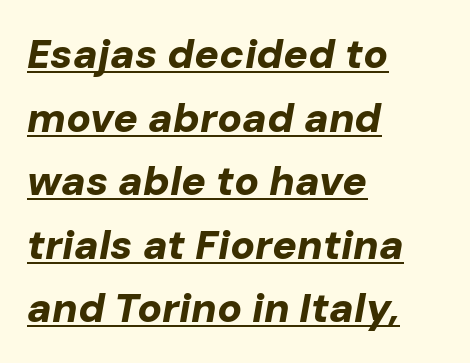
Notice how a bar underscores the lettering throughout. Think of a printed novel: that variable character pitch is what you see here. How are the letters spaced? Ordinarily, with no added tracking. The rows are spaced the way most documents space them. If you drew a ruler down the left edge, every line would touch it. The glyphs have the mass of a bold cut.
